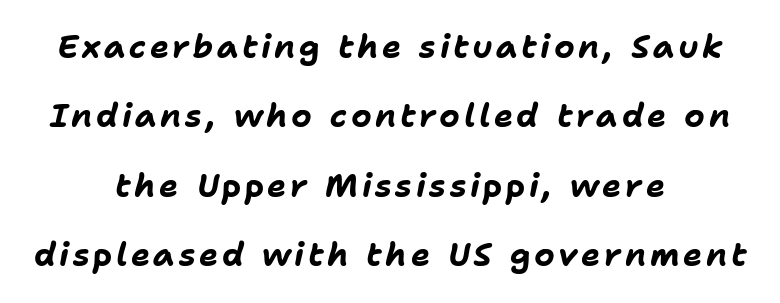
Clear beneath every line of the passage. Looks like regular typesetting: each glyph gets only the width it needs. Short and long lines alike share a common midpoint. Vertically, the passage feels expansive, rows floating well apart. On the weight axis this lands at bold, roughly 700.
